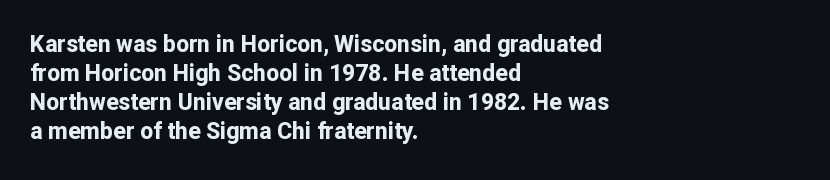
{"italic": "no", "bold": "yes", "underline": "no", "align": "left", "line_spacing": "normal", "line_spacing_ratio": 1.26, "letter_spacing": "normal", "letter_spacing_em": 0.0, "glyph_px": 23}
